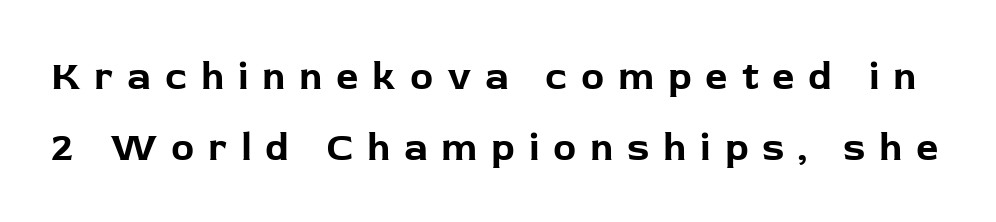
Grotesque or geometric, the face here clearly has no serifs. The lettering holds an erect, upright posture throughout. Look at the tracking — it's clearly loosened, letters drifting apart. The face used here is proportionally spaced, like ordinary book or web type.
